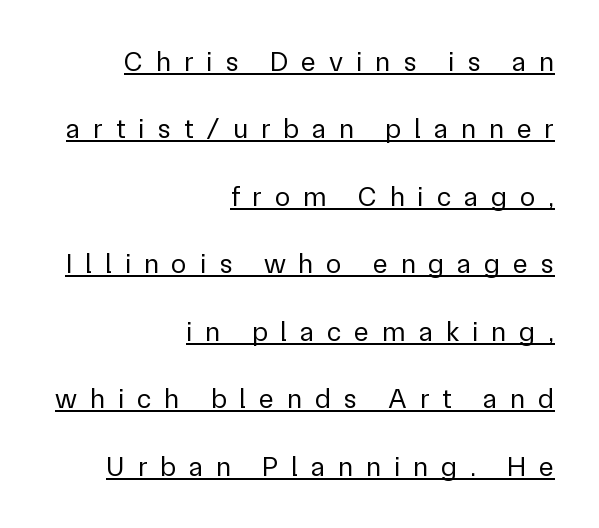
The passage shown is typeset with a sans-serif family. You can tell it's not italic because the verticals are truly vertical. Character widths vary here, with narrow letters taking less room than wide ones. The text block is weighted toward the right margin, trailing off unevenly leftward. Successive baselines arrive slowly, with a big drop between each. You could only call the tracking loose — the letters float apart.
